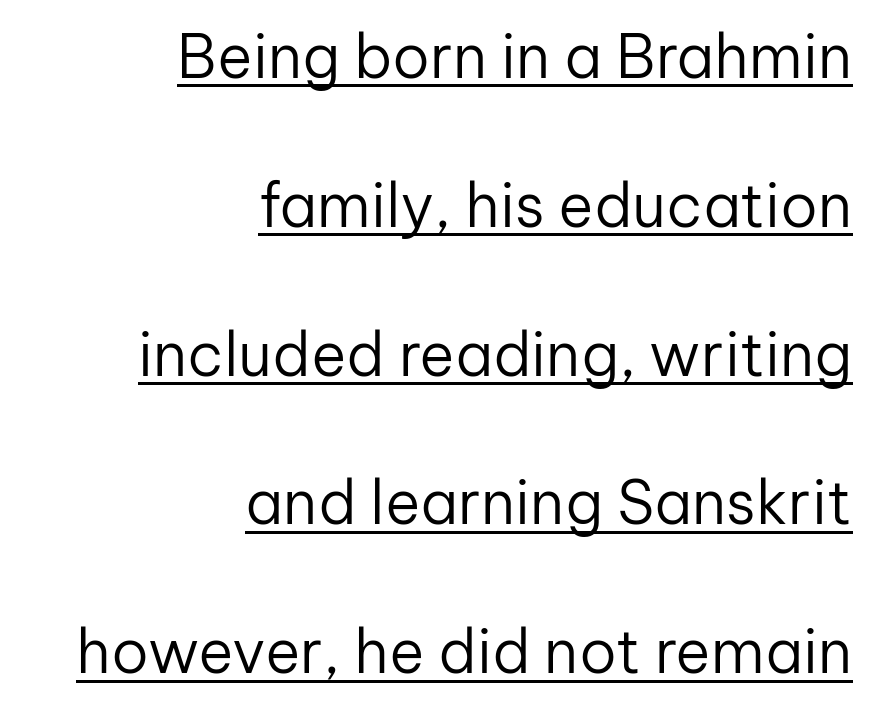
{"serif": "no", "italic": "no", "bold": "no", "weight": "regular", "width": "normal", "stroke_contrast": "low", "x_height": "medium", "monospaced": "no", "underline": "yes", "align": "right", "line_spacing": "loose", "line_spacing_ratio": 2.48, "letter_spacing": "normal", "letter_spacing_em": 0.0, "glyph_px": 60}
